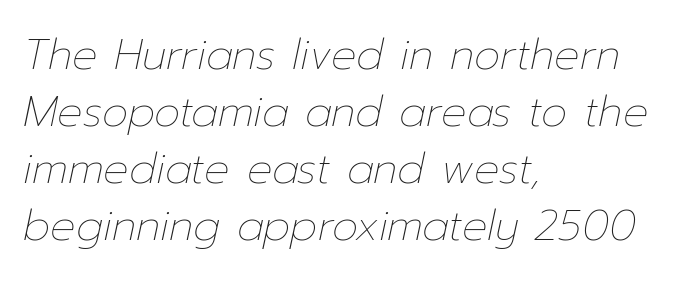
The image shows 42 px thin type, italic (leaning right); set left-aligned, normal line spacing (1.36x), normal letter spacing, not underlined; low stroke contrast and a medium x-height.
